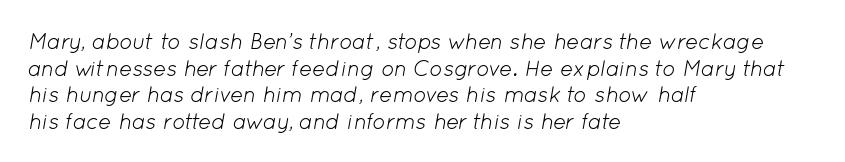
The image shows 22 px text type, italic (leaning right); set left-aligned, line spacing 1.21x, normal letter spacing, not underlined.
